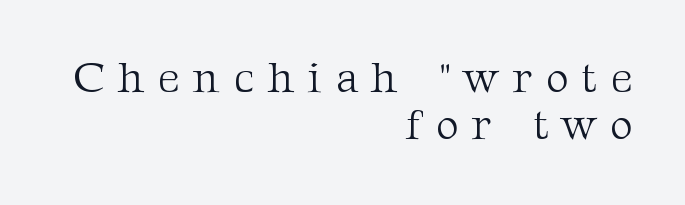
Q: Is the text bold? A: No.
Q: Is the text italic (slanted)? A: No, it is upright.
Q: Is the typeface a serif or a sans-serif typeface? A: Serif.
Q: Is the text underlined? A: No.
Q: How is the paragraph aligned? A: Right-aligned.
Q: Is the spacing between letters normal or unusually wide? A: Unusually wide.
Q: Is the spacing between lines tight, normal or loose? A: Tight.
Q: Width (condensed, normal, or wide)? A: Normal.
Q: Stroke contrast? A: Medium.
Q: x-height? A: Medium.
Q: Monospaced? A: No.
